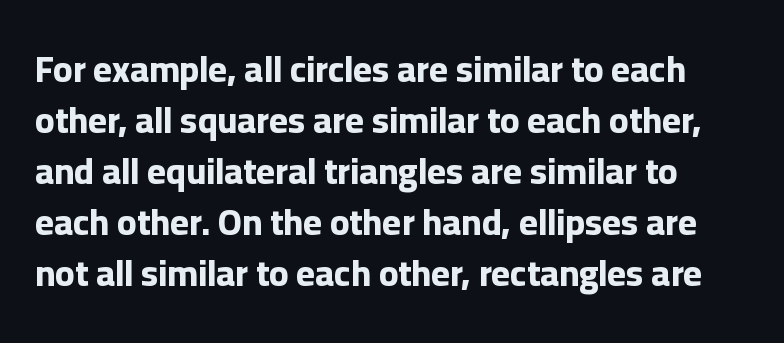
The image shows 36 px bold sans-serif type, upright; set left-aligned, normal line spacing (1.42x), normal letter spacing, not underlined; low stroke contrast and a medium x-height.
